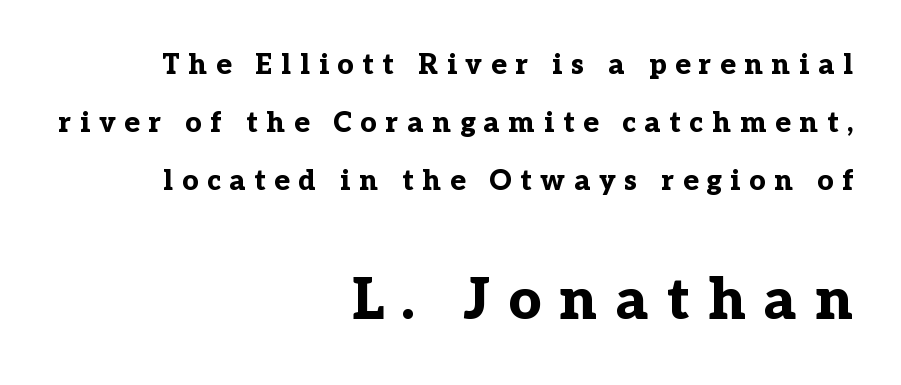
{"serif": "yes", "italic": "no", "bold": "yes", "weight": "bold", "width": "normal", "stroke_contrast": "low", "x_height": "medium", "monospaced": "no", "underline": "no", "align": "right", "line_spacing": "loose", "line_spacing_ratio": 2.07, "letter_spacing": "wide", "letter_spacing_em": 0.32, "larger_block": "second", "size_ratio": 2.04, "glyph_px": 57}
